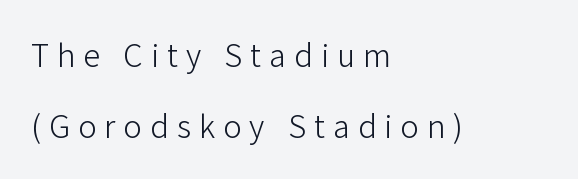
The image shows 31 px light sans-serif type, upright; set left-aligned, loose line spacing (2.3x), unusually wide letter spacing (+0.26 em), not underlined; low stroke contrast and a medium x-height.
